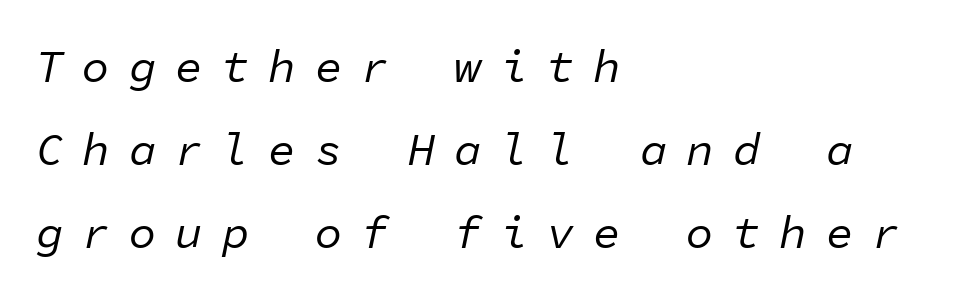
{"italic": "yes", "lean": "right", "slant_degrees": 11, "bold": "no", "weight": "regular", "width": "normal", "stroke_contrast": "low", "x_height": "medium", "monospaced": "yes", "underline": "no", "align": "left", "line_spacing_ratio": 1.8, "letter_spacing": "wide", "letter_spacing_em": 0.41, "glyph_px": 46}
